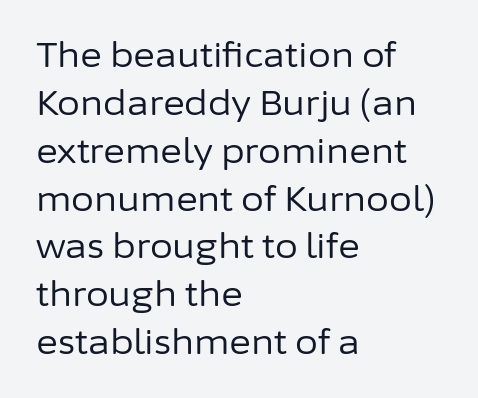
{"serif": "no", "italic": "no", "bold": "no", "weight": "regular", "width": "normal", "stroke_contrast": "low", "x_height": "medium", "monospaced": "no", "underline": "no", "align": "left", "line_spacing": "normal", "line_spacing_ratio": 1.45, "letter_spacing": "normal", "letter_spacing_em": 0.0, "glyph_px": 33}
